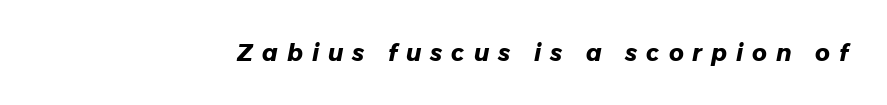
Descender tails drop into unmarked territory. Stroke thickness is high; the sample reads as a true bold. In terms of letterspacing, this is a distinctly airy, spread setting.
